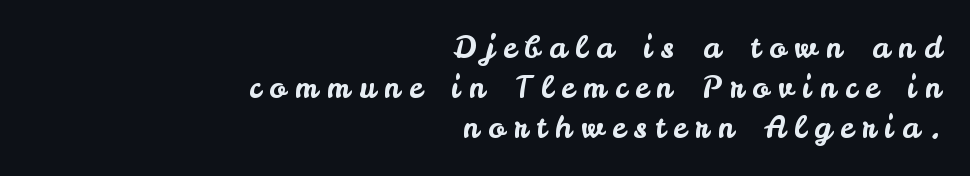
Do the characters align in a grid? No, the font is proportional. The passage is arranged like a letterhead date or caption credit — flush right. What kind of face is this? One without serifs — a sans. Here the glyphs are tracked loosely, breaking word shapes into spaced letters. The rows are spaced the way most documents space them.
